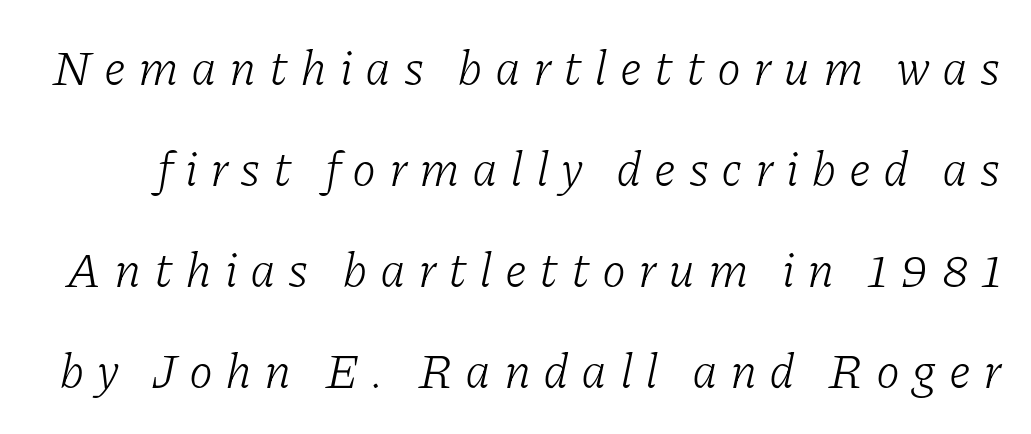
Q: Is the text bold? A: No.
Q: Is the text italic (slanted)? A: Yes, it leans right by about 11 degrees.
Q: Is the typeface a serif or a sans-serif typeface? A: Serif.
Q: Is the text underlined? A: No.
Q: Is the spacing between letters normal or unusually wide? A: Unusually wide.
Q: Is the spacing between lines tight, normal or loose? A: Loose.
Q: Width (condensed, normal, or wide)? A: Normal.
Q: Stroke contrast? A: Low.
Q: x-height? A: Medium.
Q: Monospaced? A: No.
